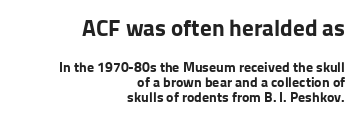
Which margin do the lines hug? The right one — the left edge is uneven. A dark, heavy texture on the line: the type is bold. Which of the two is more prominent by size? The first, at the top. The specimen omits any rule beneath the text block's lines. These lines keep a tight, regular rhythm from letter to letter. A typesetter would mark this as roman, not italic.
